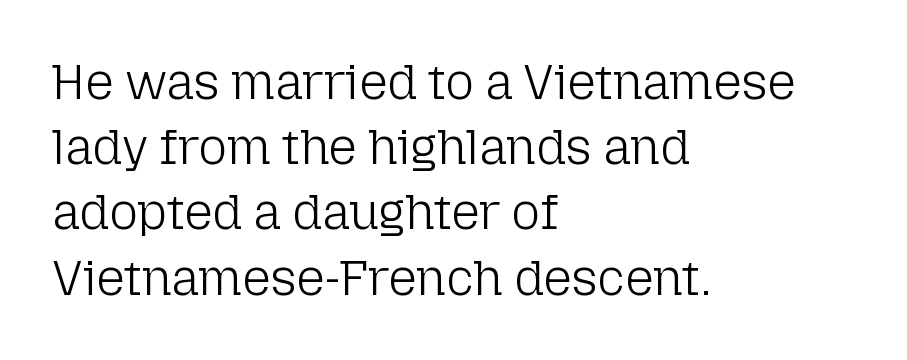
Q: Is the text bold? A: No.
Q: Is the text italic (slanted)? A: No, it is upright.
Q: Is the typeface a serif or a sans-serif typeface? A: Sans-serif.
Q: Is the text underlined? A: No.
Q: How is the paragraph aligned? A: Left-aligned.
Q: Is the spacing between letters normal or unusually wide? A: Normal.
Q: Is the spacing between lines tight, normal or loose? A: Normal.
Q: Width (condensed, normal, or wide)? A: Normal.
Q: Stroke contrast? A: Low.
Q: x-height? A: Medium.
Q: Monospaced? A: No.
